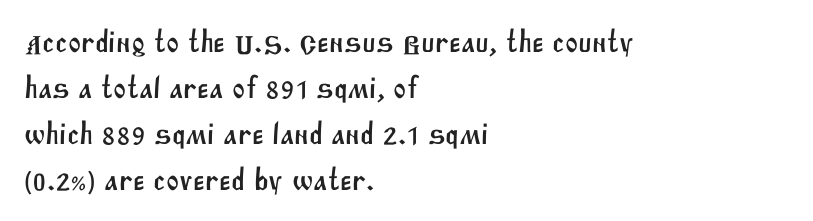
You could not count columns in this text — the font is proportionally spaced. These lines are composed in type without serifs. Notice how descenders clear the ascenders below comfortably — that's standard leading. Nothing unusual about the tracking: characters are spaced as the font intends.
